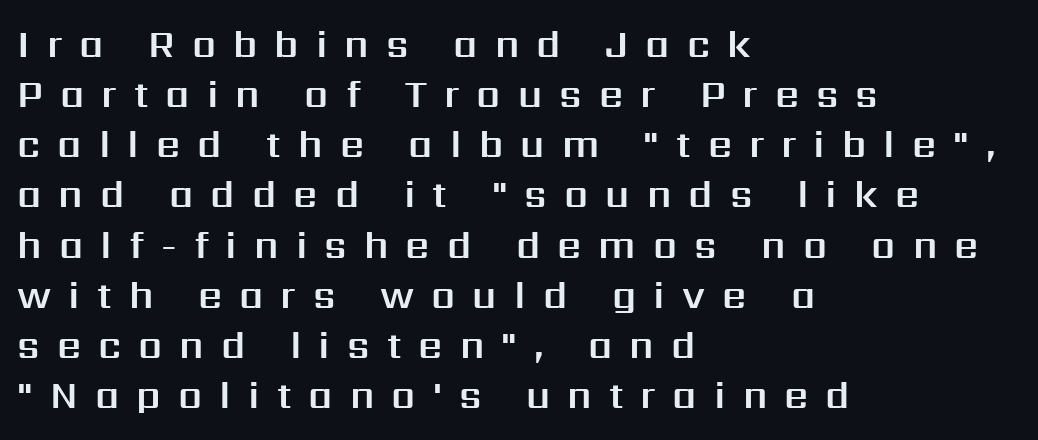
The leading is moderate, giving the passage an even texture. Spacing between characters has been opened up far beyond the box default. Does the copy run flush right? No — it runs flush left. The axis of the letterforms is exactly vertical. The rendering shows plain stroke endings on the letterforms — a sans-serif design. This sample has the flowing, uneven cadence of proportional lettering.
